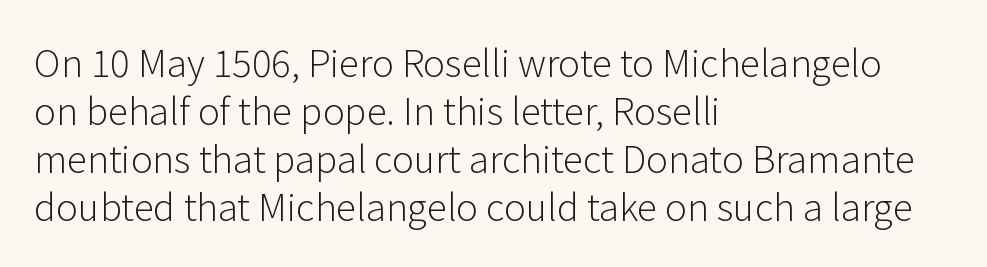
{"serif": "no", "italic": "no", "bold": "no", "weight": "light", "width": "normal", "stroke_contrast": "low", "x_height": "medium", "monospaced": "no", "underline": "no", "align": "left", "line_spacing": "normal", "line_spacing_ratio": 1.3, "letter_spacing": "normal", "letter_spacing_em": 0.0, "glyph_px": 37}
